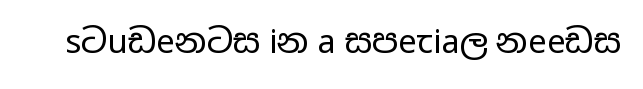
The image shows 33 px regular-weight, wide sans-serif type, upright; set normal letter spacing, not underlined; low stroke contrast and a medium x-height.
